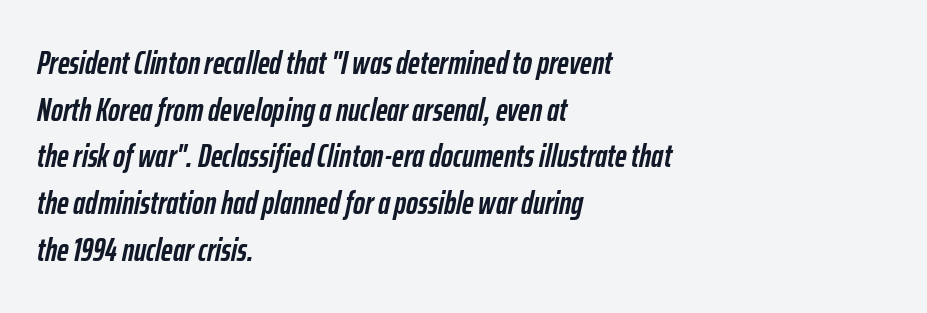
Q: Is the text bold? A: Yes.
Q: Is the text italic (slanted)? A: Yes, it leans right by about 12 degrees.
Q: Is the text underlined? A: No.
Q: How is the paragraph aligned? A: Left-aligned.
Q: Is the spacing between letters normal or unusually wide? A: Normal.
Q: Is the spacing between lines tight, normal or loose? A: Normal.
Q: Width (condensed, normal, or wide)? A: Condensed.
Q: Stroke contrast? A: Low.
Q: x-height? A: Medium.
Q: Monospaced? A: No.
